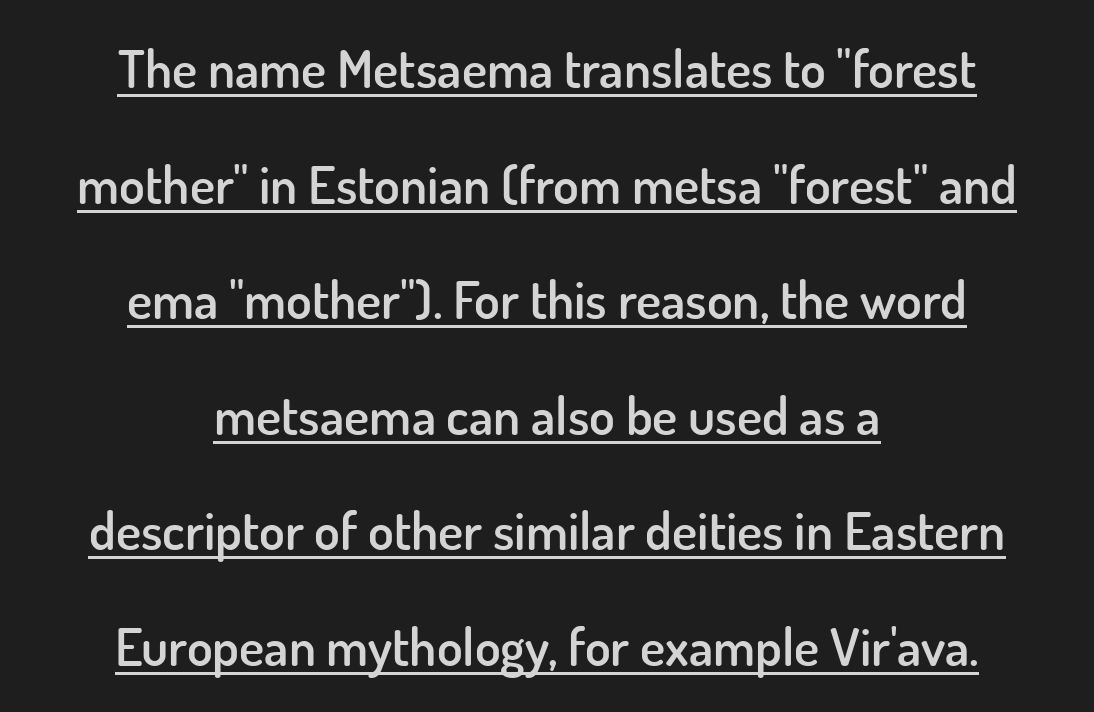
Like a heading marked for emphasis, these lines bear an underscore. In terms of letterspacing, this is plain default setting. Is this a sans? Yes — the strokes have no serifs. Its strokes are somewhat broadened, the hallmark of semibold type. Every stem runs plumb, perpendicular to the baseline.
